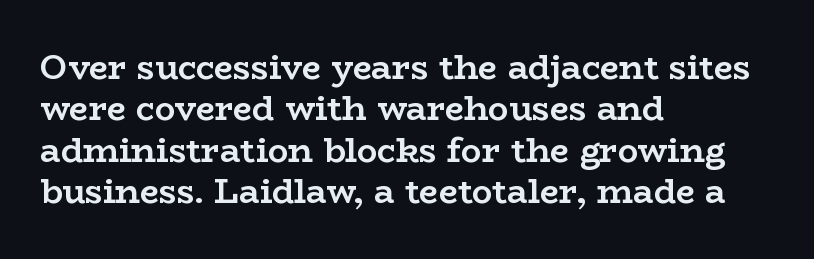
Inter-character spacing is left at the font's built-in metrics. A typesetter would call this proportional, since set widths differ per character. The text was rendered using a seriffed face with decorative stroke endings. Students, this is bold: see how much ink each stroke carries. Characters remain perfectly vertical along every line.
